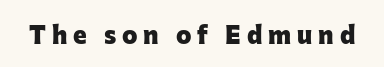
Q: Is the text bold? A: Yes.
Q: Is the text italic (slanted)? A: No, it is upright.
Q: Is the text underlined? A: No.
Q: Is the spacing between letters normal or unusually wide? A: Unusually wide.
